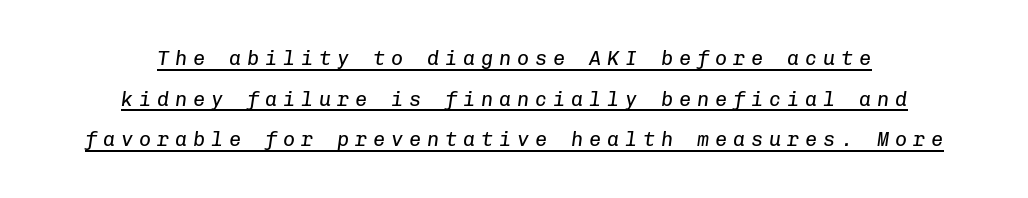
Q: Is the text bold? A: No.
Q: Is the text italic (slanted)? A: Yes, it leans right by about 8 degrees.
Q: Is the text underlined? A: Yes.
Q: How is the paragraph aligned? A: Centered.
Q: Is the spacing between letters normal or unusually wide? A: Unusually wide.
Q: Is the spacing between lines tight, normal or loose? A: Loose.
